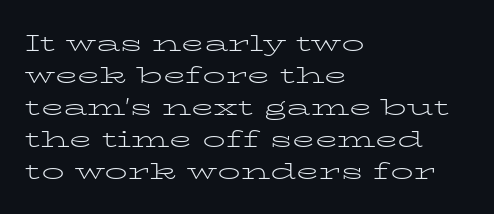
{"italic": "no", "bold": "no", "underline": "no", "align": "left", "line_spacing": "normal", "line_spacing_ratio": 1.39, "letter_spacing": "normal", "letter_spacing_em": 0.0, "glyph_px": 23}
